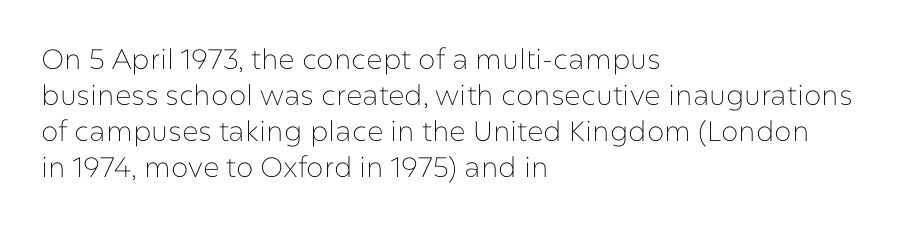
The image shows 28 px thin sans-serif type, upright; set left-aligned, normal line spacing (1.28x), normal letter spacing, not underlined; low stroke contrast and a medium x-height.
